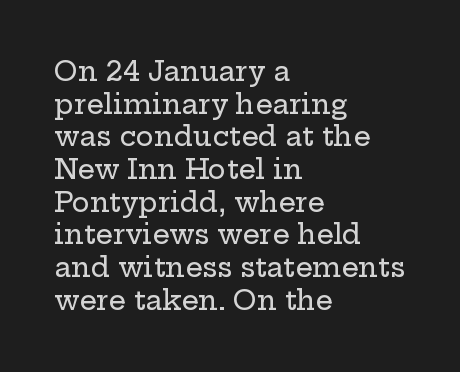
{"italic": "no", "underline": "no", "align": "left", "line_spacing_ratio": 1.21, "letter_spacing": "normal", "letter_spacing_em": 0.0, "glyph_px": 27}
